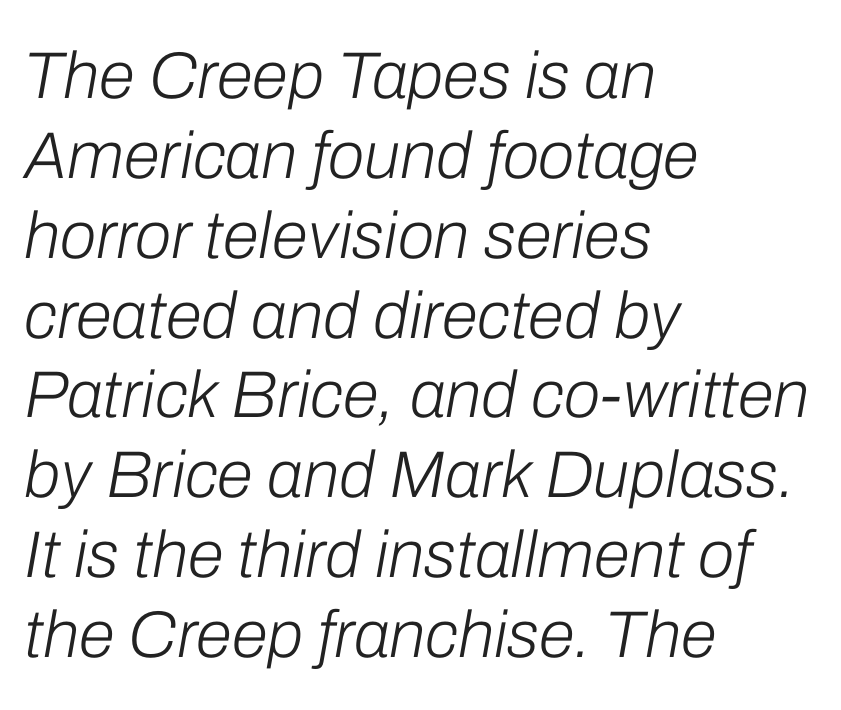
{"italic": "yes", "lean": "right", "slant_degrees": 10, "bold": "no", "weight": "light", "width": "normal", "stroke_contrast": "low", "x_height": "medium", "monospaced": "no", "underline": "no", "align": "left", "line_spacing_ratio": 1.21, "letter_spacing": "normal", "letter_spacing_em": 0.0, "glyph_px": 66}
